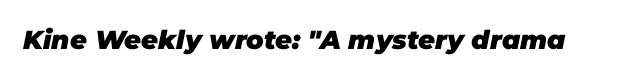
This is oblique type, the kind used for emphasis or titles. The face used here is rendered with its standard letterfit. Caption: bold face, heavy strokes. Only glyphs here, with clear space below each row.
